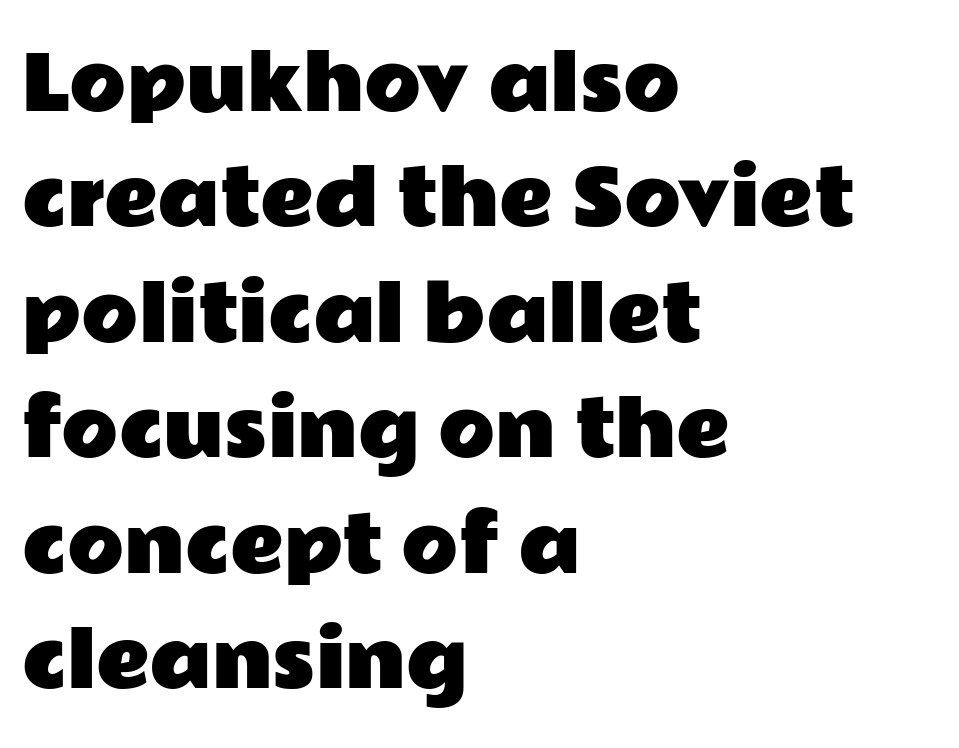
{"serif": "no", "italic": "no", "width": "wide", "stroke_contrast": "low", "x_height": "medium", "monospaced": "no", "underline": "no", "align": "left", "line_spacing": "normal", "line_spacing_ratio": 1.56, "letter_spacing": "normal", "letter_spacing_em": 0.0, "glyph_px": 74}
